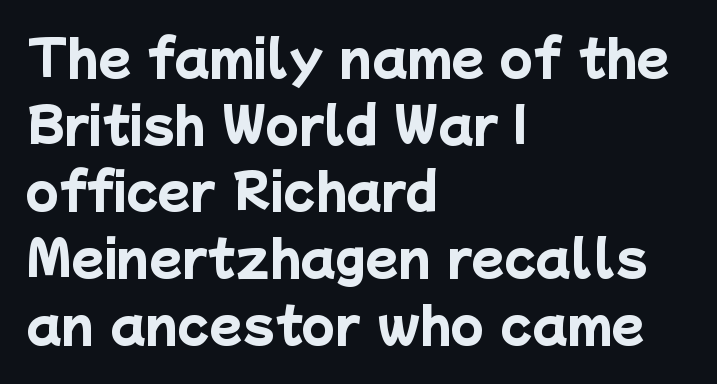
Unlike a traditional serif, this face leaves its strokes unadorned. Interline gaps are of average width in this sample. Plenty of ink on the page — the face is bold. Line starts are locked; line ends wander. Is this a fixed-width face? No — the glyphs have proportional, varying widths.
